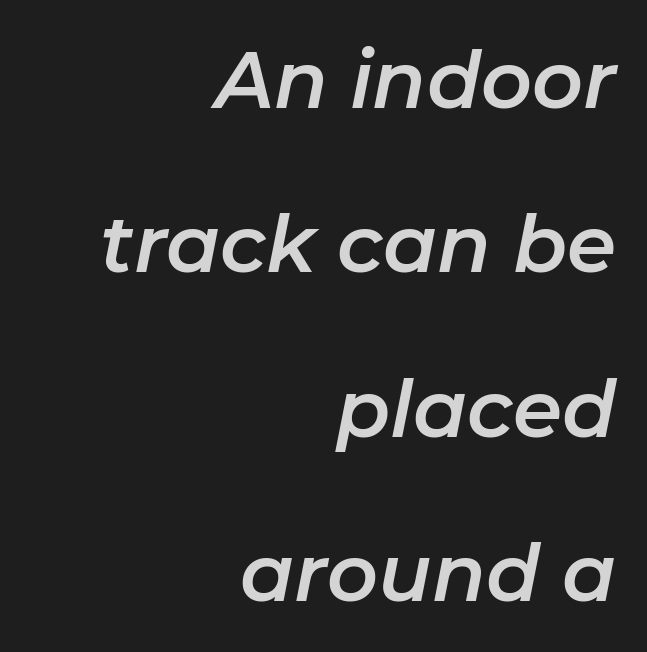
{"italic": "yes", "lean": "right", "slant_degrees": 11, "width": "normal", "stroke_contrast": "low", "x_height": "medium", "monospaced": "no", "underline": "no", "align": "right", "line_spacing": "loose", "line_spacing_ratio": 2.08, "letter_spacing": "normal", "letter_spacing_em": 0.0, "glyph_px": 79}
